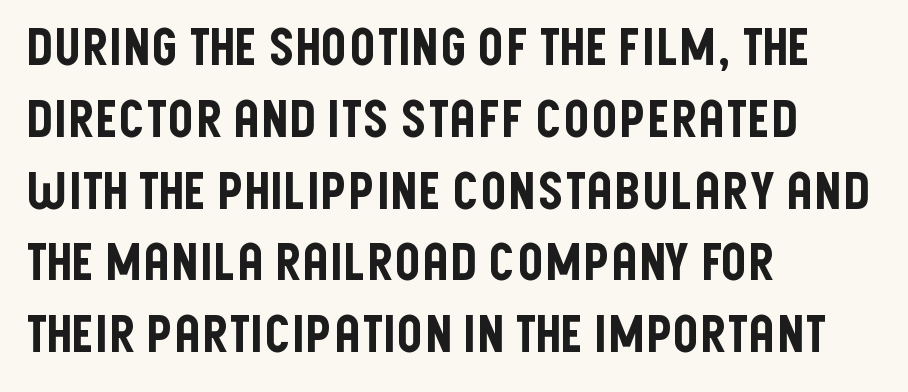
Decoration check: the copy has no underline. This is sans-serif lettering, the kind often seen on screens and signage. The passage shown stacks its lines at a standard gap. Alignment: flush left. A typesetter would call this proportional, since set widths differ per character. Unlike italic type, these characters show no tilt at all.
